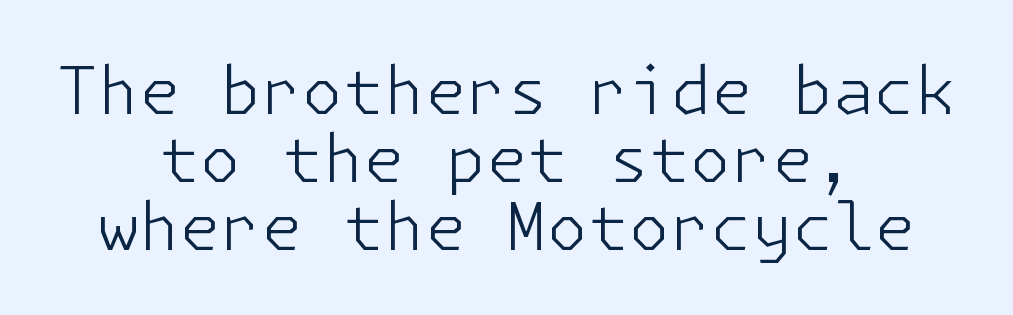
Each letter's strokes conclude bluntly, with no projecting serifs. Short and long lines alike share a common midpoint. No italicization has been applied; the sample stays upright. Rule under the text: the space is simply empty. The horizontal fit of the characters is conventional and even. The characters are drawn with everyday or finer stroke widths.
